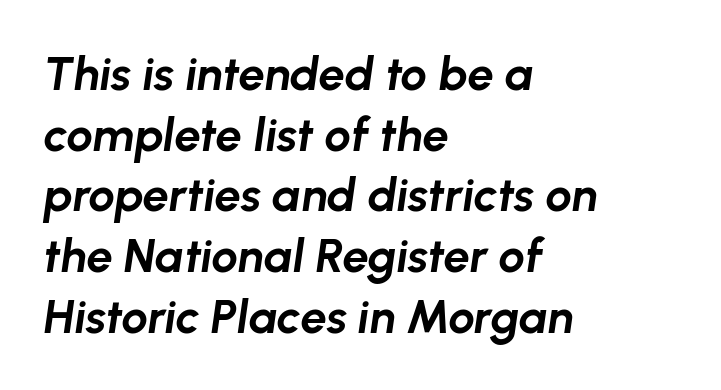
{"italic": "yes", "lean": "right", "slant_degrees": 8, "bold": "yes", "weight": "bold", "width": "normal", "stroke_contrast": "low", "x_height": "medium", "monospaced": "no", "underline": "no", "align": "left", "line_spacing": "normal", "line_spacing_ratio": 1.29, "letter_spacing": "normal", "letter_spacing_em": 0.0, "glyph_px": 47}
